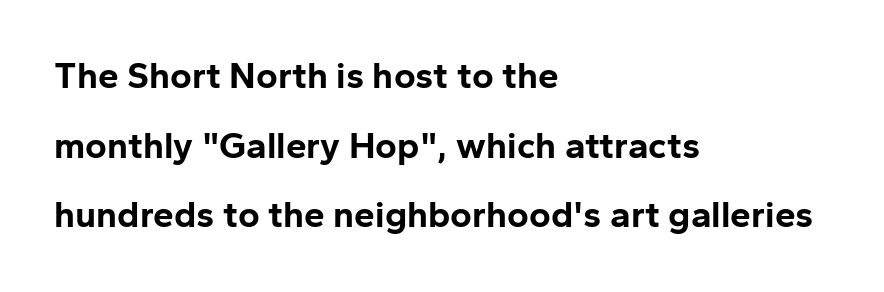
{"serif": "no", "italic": "no", "bold": "yes", "weight": "bold", "width": "normal", "stroke_contrast": "low", "x_height": "medium", "monospaced": "no", "underline": "no", "align": "left", "line_spacing_ratio": 1.88, "letter_spacing": "normal", "letter_spacing_em": 0.0, "glyph_px": 37}
